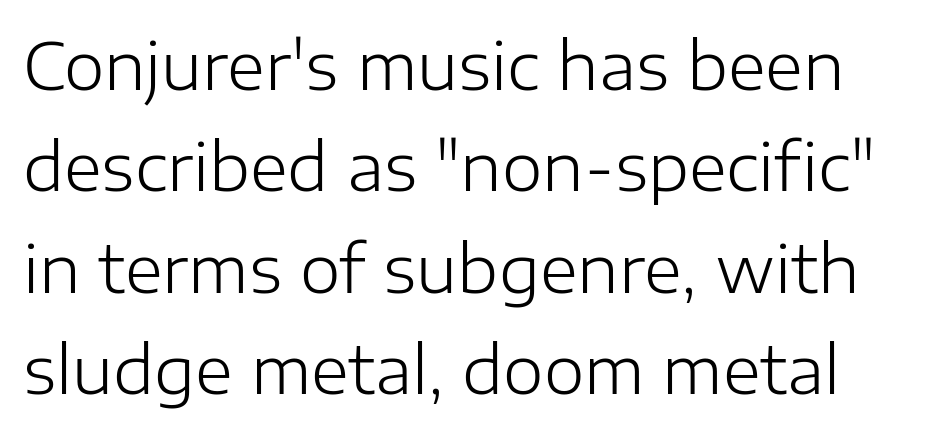
Q: Is the text bold? A: No.
Q: Is the text italic (slanted)? A: No, it is upright.
Q: Is the typeface a serif or a sans-serif typeface? A: Sans-serif.
Q: Is the text underlined? A: No.
Q: Is the spacing between letters normal or unusually wide? A: Normal.
Q: Is the spacing between lines tight, normal or loose? A: Normal.
Q: Width (condensed, normal, or wide)? A: Normal.
Q: Stroke contrast? A: Low.
Q: x-height? A: Medium.
Q: Monospaced? A: No.
